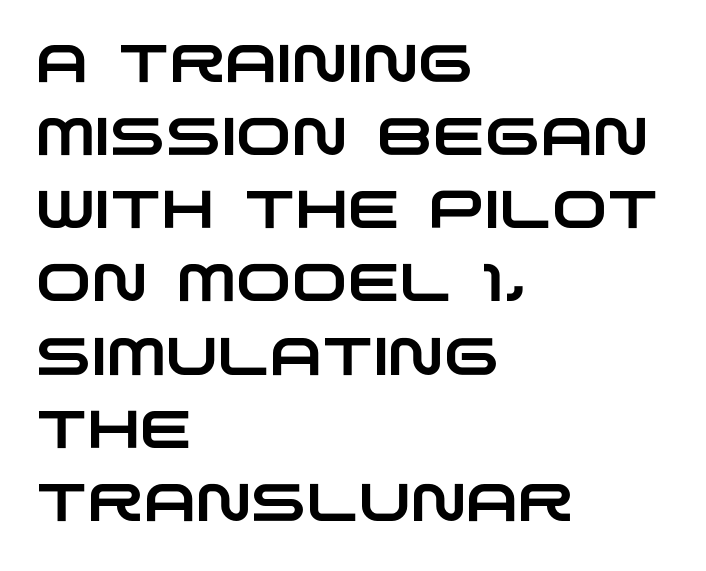
{"serif": "no", "width": "wide", "stroke_contrast": "low", "x_height": "large", "monospaced": "no", "underline": "no", "align": "left", "line_spacing": "normal", "line_spacing_ratio": 1.38, "letter_spacing": "normal", "letter_spacing_em": 0.0, "glyph_px": 53}
